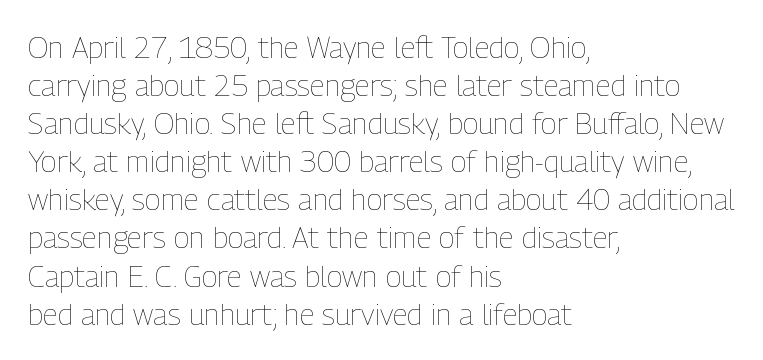
{"italic": "no", "bold": "no", "weight": "thin", "width": "condensed", "stroke_contrast": "low", "x_height": "medium", "monospaced": "no", "underline": "no", "align": "left", "line_spacing": "normal", "line_spacing_ratio": 1.27, "letter_spacing": "normal", "letter_spacing_em": 0.0, "glyph_px": 30}
